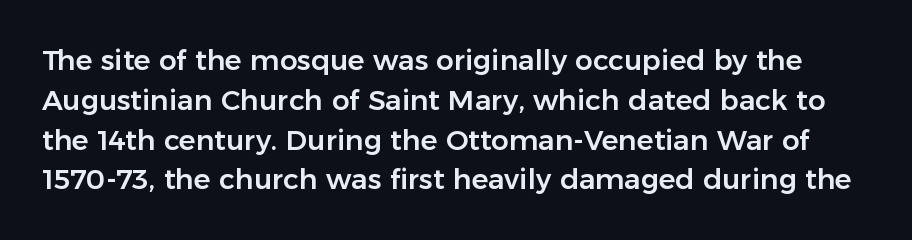
{"serif": "no", "italic": "no", "width": "normal", "stroke_contrast": "low", "x_height": "medium", "monospaced": "no", "underline": "no", "line_spacing": "normal", "line_spacing_ratio": 1.42, "letter_spacing": "normal", "letter_spacing_em": 0.0, "glyph_px": 28}
